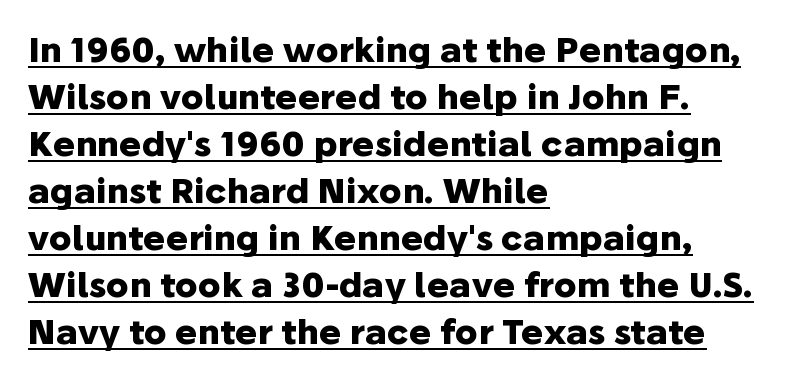
The image shows 34 px heavy sans-serif type, upright; set left-aligned, normal line spacing (1.38x), normal letter spacing, underlined; low stroke contrast and a medium x-height.
